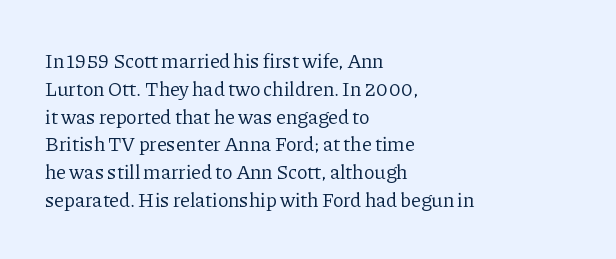
The image shows 20 px text type, upright; set left-aligned, normal line spacing (1.39x), normal letter spacing, not underlined.
